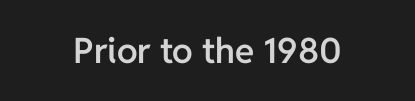
The image shows 35 px semibold sans-serif type, upright; set centered, normal letter spacing, not underlined; low stroke contrast and a medium x-height.
